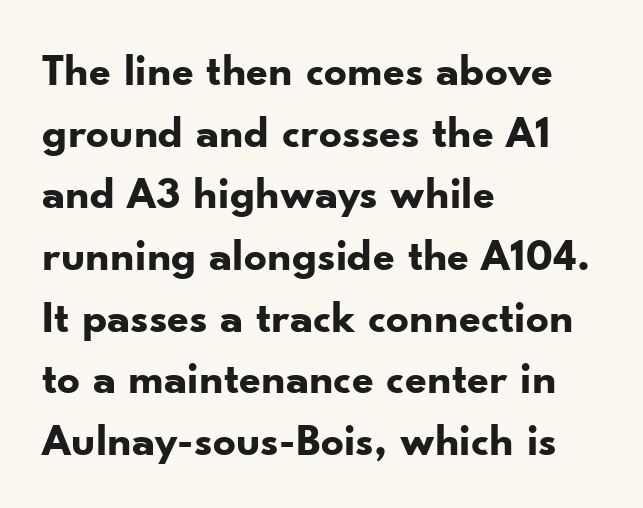
{"serif": "no", "italic": "no", "bold": "yes", "weight": "bold", "width": "normal", "stroke_contrast": "low", "x_height": "small", "monospaced": "no", "underline": "no", "align": "left", "line_spacing": "normal", "line_spacing_ratio": 1.37, "letter_spacing": "normal", "letter_spacing_em": 0.0, "glyph_px": 45}
